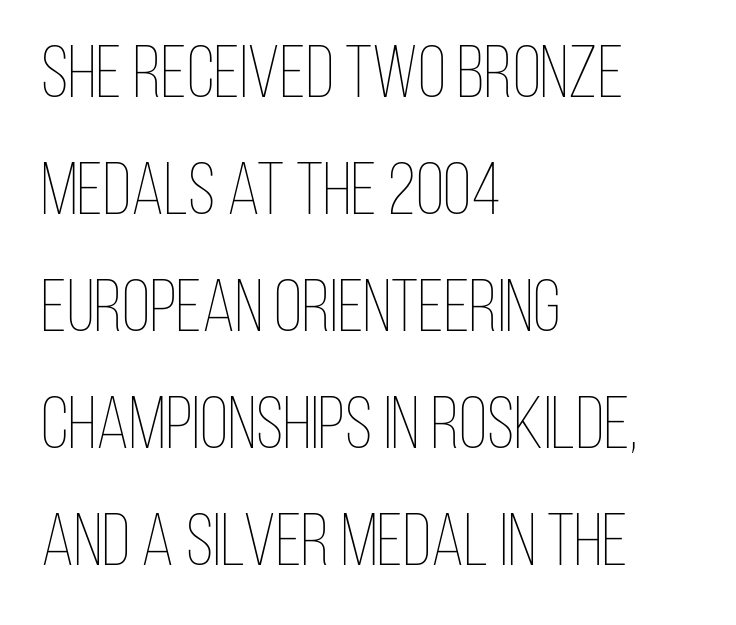
Q: Is the text bold? A: No.
Q: Is the text italic (slanted)? A: No, it is upright.
Q: Is the text underlined? A: No.
Q: How is the paragraph aligned? A: Left-aligned.
Q: Is the spacing between letters normal or unusually wide? A: Normal.
Q: Is the spacing between lines tight, normal or loose? A: Normal.
Q: Width (condensed, normal, or wide)? A: Condensed.
Q: Stroke contrast? A: Low.
Q: x-height? A: Large.
Q: Monospaced? A: No.
